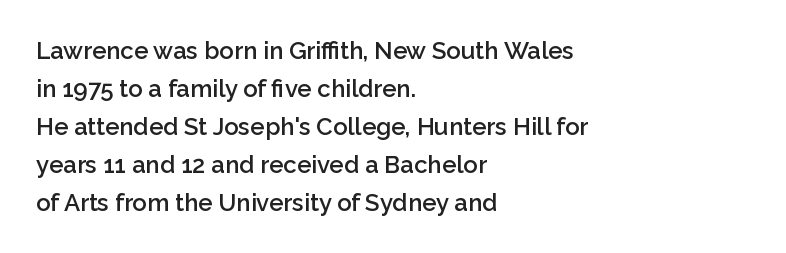
{"italic": "no", "bold": "semi", "underline": "no", "align": "left", "line_spacing": "normal", "line_spacing_ratio": 1.58, "letter_spacing": "normal", "letter_spacing_em": 0.0, "glyph_px": 24}
